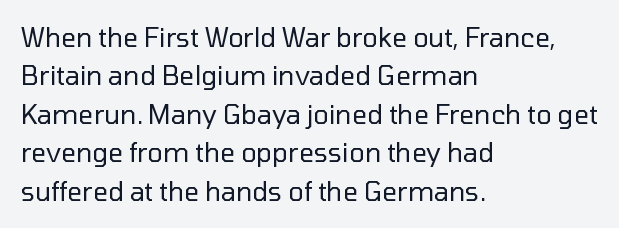
The image shows 26 px text type, upright; set left-aligned, normal line spacing (1.48x), normal letter spacing, not underlined.
